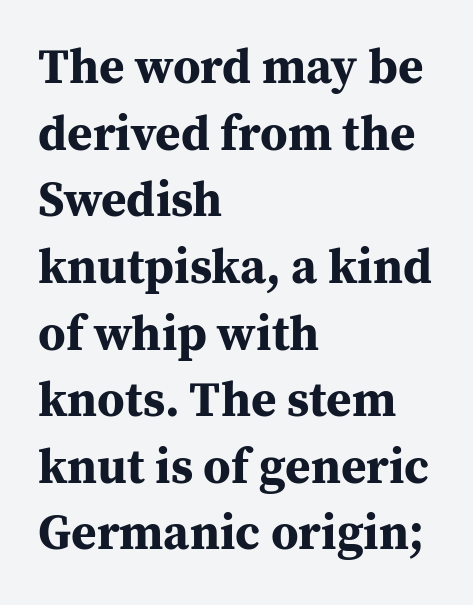
Q: Is the text bold? A: Yes.
Q: Is the text italic (slanted)? A: No, it is upright.
Q: Is the typeface a serif or a sans-serif typeface? A: Serif.
Q: Is the text underlined? A: No.
Q: How is the paragraph aligned? A: Left-aligned.
Q: Is the spacing between letters normal or unusually wide? A: Normal.
Q: Is the spacing between lines tight, normal or loose? A: Normal.
Q: Width (condensed, normal, or wide)? A: Normal.
Q: Stroke contrast? A: Medium.
Q: x-height? A: Medium.
Q: Monospaced? A: No.
